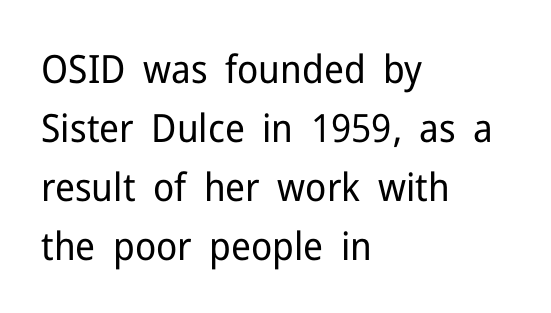
Check where the strokes stop: nothing finishes them off — pure sans. Short note: letters normally spaced. Compared with a typical body face, this is equally light or lighter still. Characters remain perfectly vertical along every line. Each row of text sits above clean, open space.
